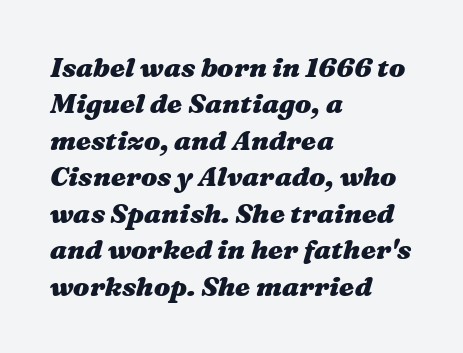
What stands out about the letter spacing? Nothing — it is the standard amount. The area under the type is left untouched. Yep, that's italic — everything's leaning. Which margin do the lines hug? The left one — the right edge is uneven. Heavy, bold letterforms. The passage shown stacks its lines at a standard gap.
